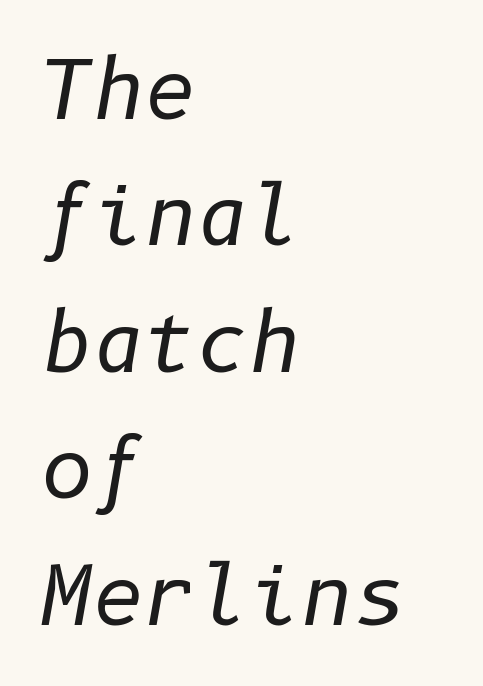
Notice how the stems are inclined rather than vertical — that's the hallmark of italics. You could call the tracking neutral — neither tight nor loose. The typesetting does not lean heavy: it is not bold. Beneath every word, the page is bare. Does the leading feel generous? No, just average. Short and long lines alike share a common starting point at left.
